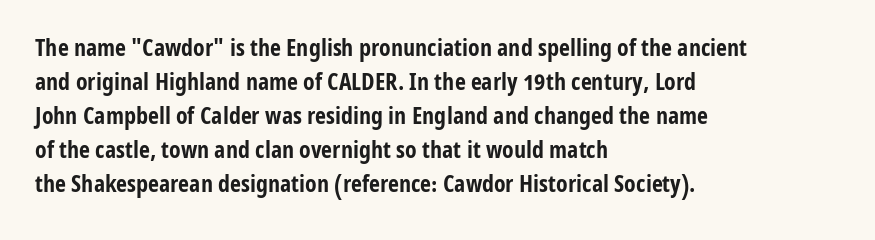
{"italic": "no", "bold": "yes", "underline": "no", "align": "left", "line_spacing": "normal", "line_spacing_ratio": 1.42, "letter_spacing": "normal", "letter_spacing_em": 0.0, "glyph_px": 24}
